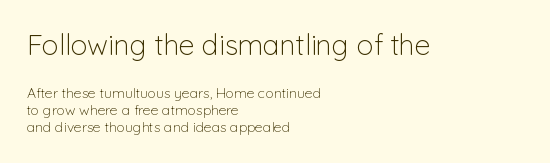
The ragged edge is on the right, which tells us the setting is flush left. A bare baseline throughout the passage. Every stem runs plumb, perpendicular to the baseline. The face looks like a standard text weight, possibly lighter. The rendering keeps characters at their native spacing.
